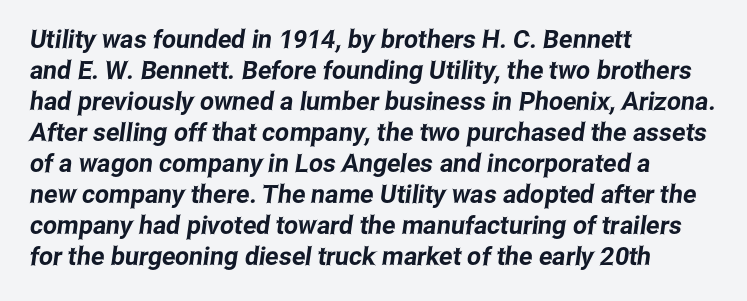
The space beneath each line is pristine and unruled. Compared with typical body copy, the letter spacing here is the same. One-word summary of the alignment: left.
